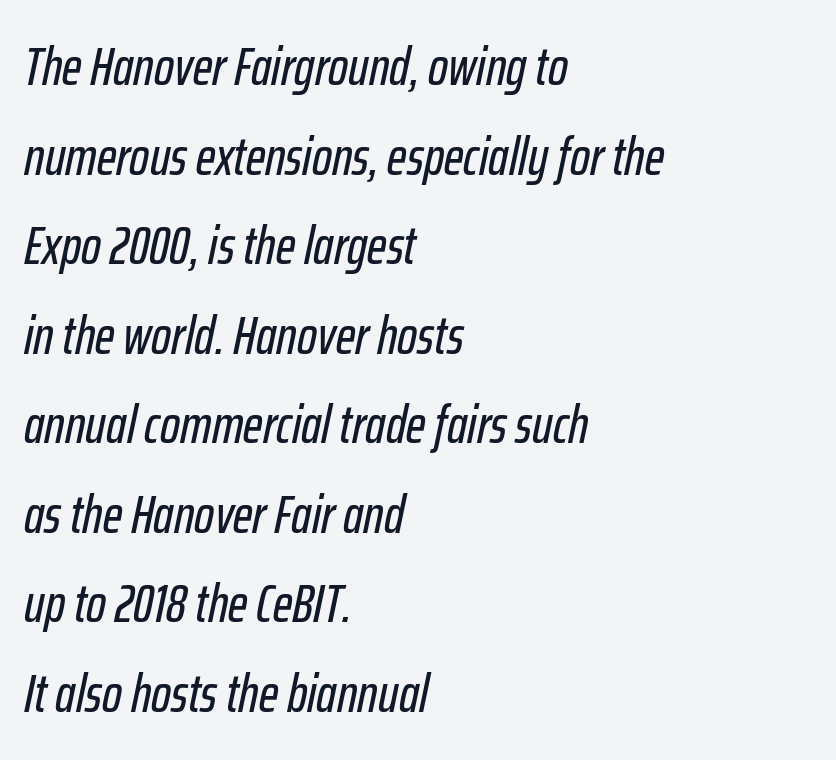
{"italic": "yes", "lean": "right", "slant_degrees": 12, "width": "condensed", "stroke_contrast": "low", "x_height": "medium", "monospaced": "no", "underline": "no", "align": "left", "line_spacing": "normal", "line_spacing_ratio": 1.69, "letter_spacing": "normal", "letter_spacing_em": 0.0, "glyph_px": 53}
